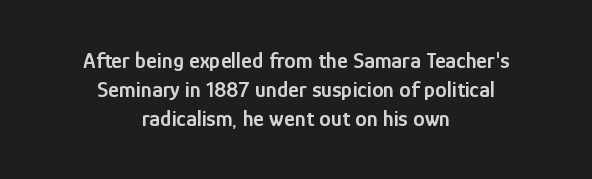
{"italic": "no", "bold": "semi", "underline": "no", "align": "center", "line_spacing": "normal", "line_spacing_ratio": 1.26, "letter_spacing": "normal", "letter_spacing_em": 0.0, "glyph_px": 23}
